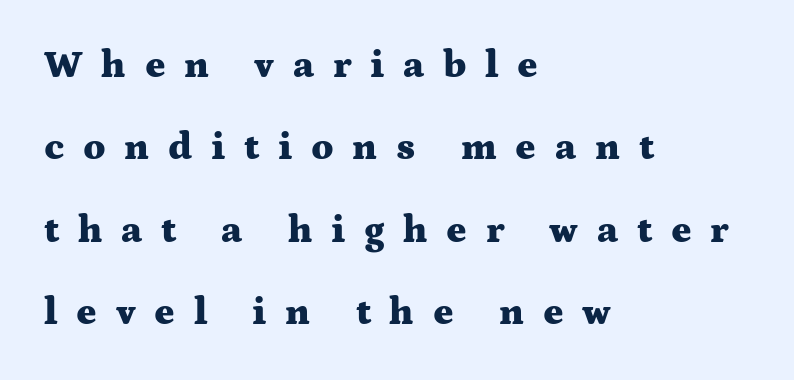
The image shows 38 px heavy, wide serif type, upright; set left-aligned, loose line spacing (2.17x), unusually wide letter spacing (+0.49 em), not underlined; medium stroke contrast and a medium x-height.
